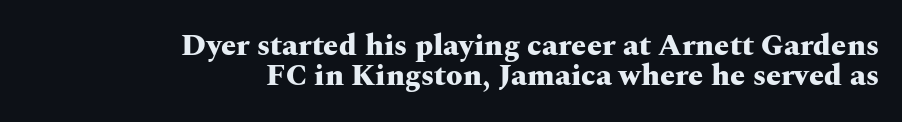
Compared with a flush-left layout, this one pins lines to the opposite, right side. One glance says dense: line gaps are narrower than usual. The letters sit at their default tracking, neither squeezed nor spread. The rendering uses a bold face; every stroke is thick and dark. The string is rendered with underlining switched off. Ordinary non-slanted type is in use.
